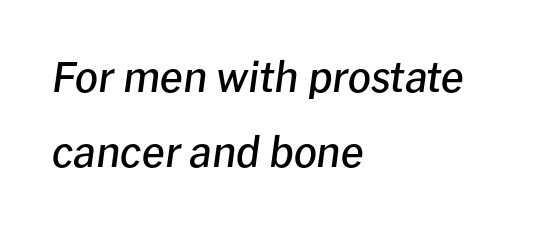
{"italic": "yes", "lean": "right", "slant_degrees": 8, "bold": "semi", "weight": "semibold", "width": "normal", "stroke_contrast": "low", "x_height": "medium", "monospaced": "no", "underline": "no", "align": "left", "line_spacing_ratio": 1.84, "letter_spacing": "normal", "letter_spacing_em": 0.0, "glyph_px": 41}
